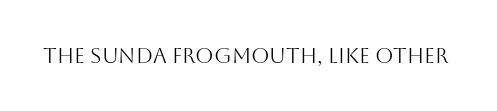
{"italic": "no", "bold": "no", "underline": "no", "letter_spacing": "normal", "letter_spacing_em": 0.0, "glyph_px": 21}
